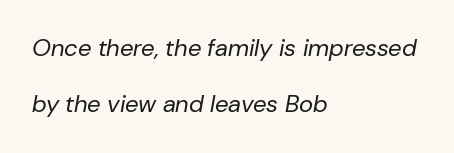
{"italic": "yes", "lean": "right", "slant_degrees": 10, "bold": "no", "underline": "no", "align": "left", "line_spacing": "loose", "line_spacing_ratio": 2.34, "letter_spacing": "normal", "letter_spacing_em": 0.0, "glyph_px": 24}
